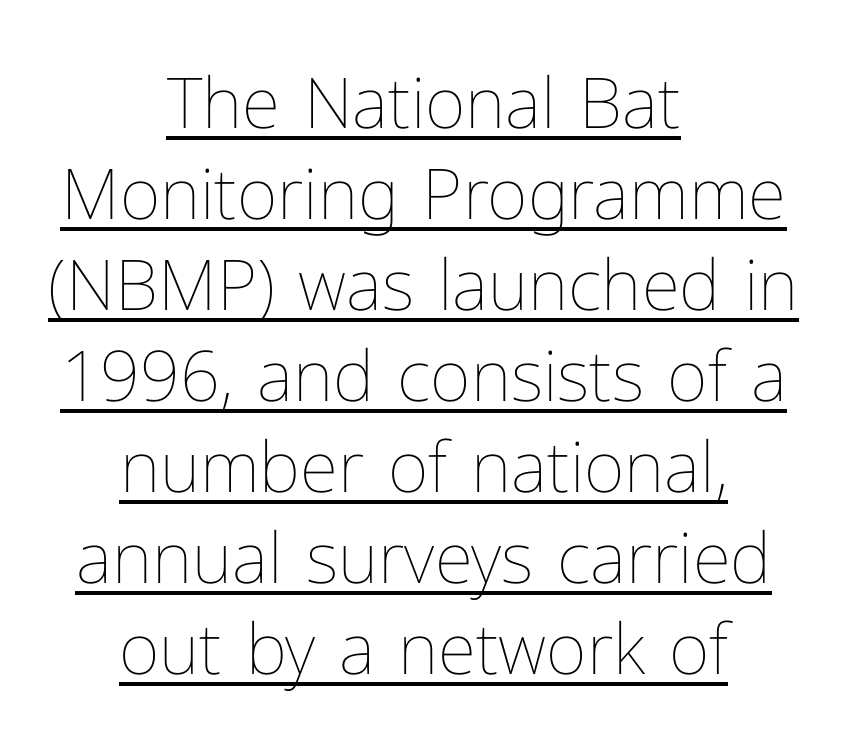
Is this a heavy cut? Hardly; it is regular or lighter. The letters advance in unequal steps, a hallmark of proportional type. Alignment: centered. Regular leading.
